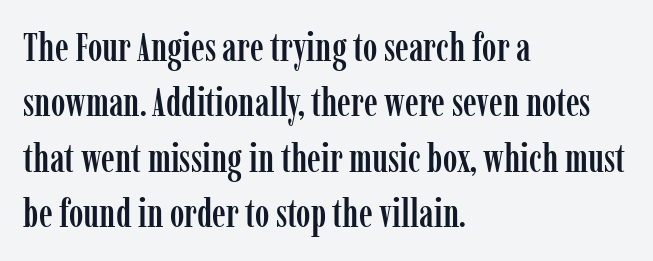
Q: Is the text italic (slanted)? A: No, it is upright.
Q: Is the typeface a serif or a sans-serif typeface? A: Serif.
Q: Is the text underlined? A: No.
Q: How is the paragraph aligned? A: Left-aligned.
Q: Is the spacing between letters normal or unusually wide? A: Normal.
Q: Is the spacing between lines tight, normal or loose? A: Normal.
Q: Width (condensed, normal, or wide)? A: Condensed.
Q: Stroke contrast? A: Low.
Q: x-height? A: Medium.
Q: Monospaced? A: No.
